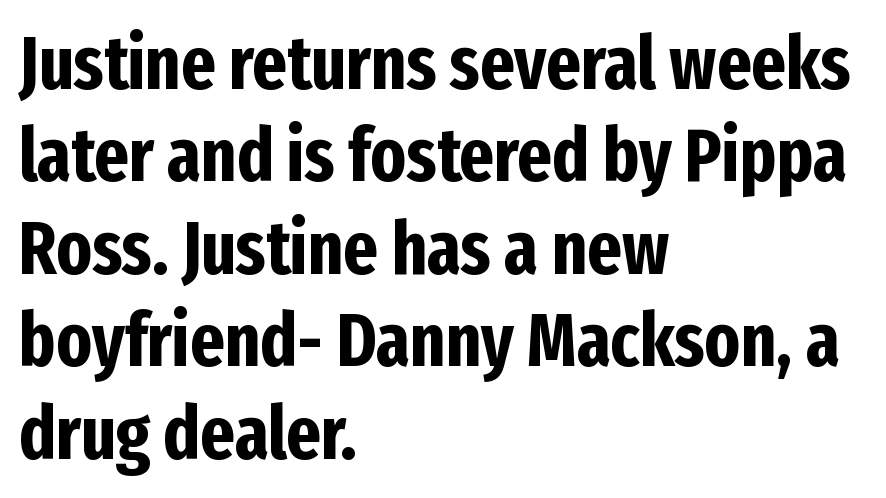
Q: Is the text bold? A: Yes.
Q: Is the text italic (slanted)? A: No, it is upright.
Q: Is the typeface a serif or a sans-serif typeface? A: Sans-serif.
Q: Is the text underlined? A: No.
Q: How is the paragraph aligned? A: Left-aligned.
Q: Is the spacing between letters normal or unusually wide? A: Normal.
Q: Is the spacing between lines tight, normal or loose? A: Normal.
Q: Width (condensed, normal, or wide)? A: Condensed.
Q: Stroke contrast? A: Low.
Q: x-height? A: Medium.
Q: Monospaced? A: No.
